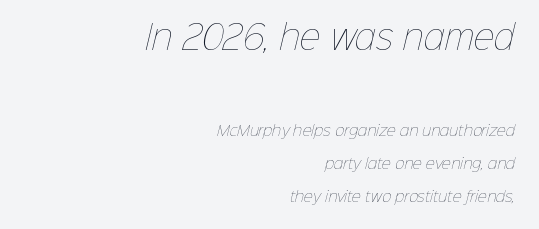
You could not count columns in this text — the font is proportionally spaced. The passage shown stacks its lines with a broad gap. Size hierarchy here favors the leading block over the trailing one. Is the type heavy? It reads as light-to-regular instead.
